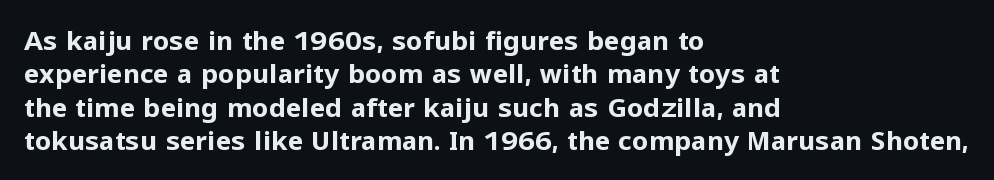
Q: Is the text bold? A: Yes.
Q: Is the text italic (slanted)? A: No, it is upright.
Q: Is the text underlined? A: No.
Q: How is the paragraph aligned? A: Left-aligned.
Q: Is the spacing between letters normal or unusually wide? A: Normal.
Q: Is the spacing between lines tight, normal or loose? A: Normal.
